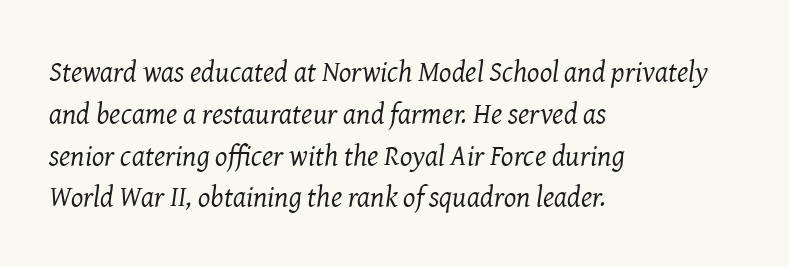
The font's italic variant was chosen for this text. Notice how the passage keeps a crisp vertical edge on the left only. This block has exactly the height ordinary leading produces. Stem width sits at or under what a default text font uses.
